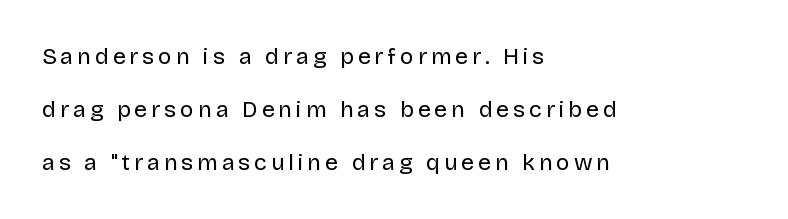
The image shows 23 px text type, upright; set left-aligned, loose line spacing (2.3x), not underlined.
